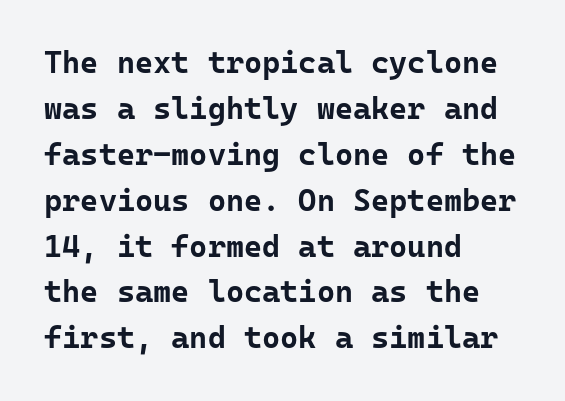
Are there feet on the stems? There aren't — it's a sans. Underlining? Definitely not there. Heavy-handed strokes throughout: this text is bold. Line beginnings align vertically; line endings do not. The rows are spaced the way most documents space them. The letters march in equal steps, a hallmark of fixed-pitch type.
